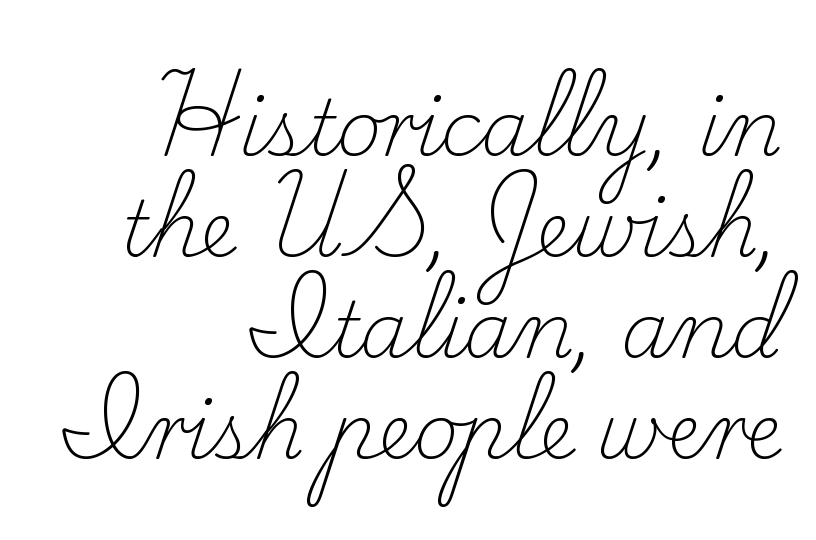
The image shows 77 px light serif type; set right-aligned, normal line spacing (1.31x), normal letter spacing, not underlined; low stroke contrast and a small x-height.
